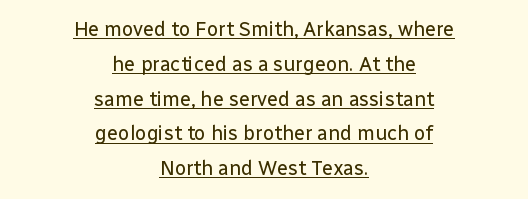
Q: Is the text bold? A: No.
Q: Is the text italic (slanted)? A: No, it is upright.
Q: Is the text underlined? A: Yes.
Q: How is the paragraph aligned? A: Centered.
Q: Is the spacing between letters normal or unusually wide? A: Normal.
